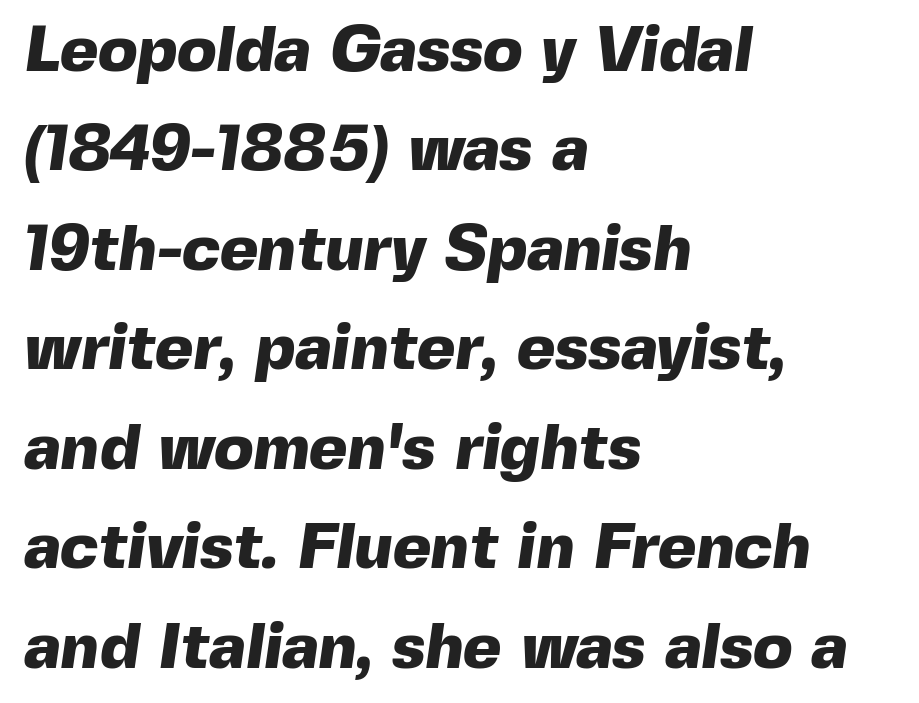
Q: Is the text bold? A: Yes.
Q: Is the typeface a serif or a sans-serif typeface? A: Sans-serif.
Q: Is the text underlined? A: No.
Q: How is the paragraph aligned? A: Left-aligned.
Q: Is the spacing between letters normal or unusually wide? A: Normal.
Q: Is the spacing between lines tight, normal or loose? A: Normal.
Q: Width (condensed, normal, or wide)? A: Normal.
Q: x-height? A: Medium.
Q: Monospaced? A: No.
